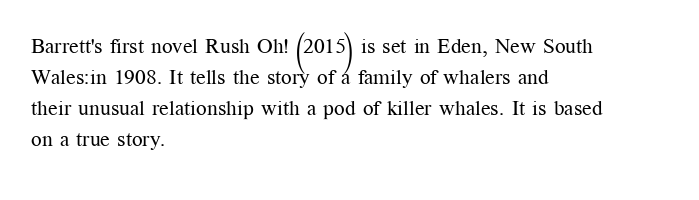
{"italic": "no", "bold": "no", "underline": "no", "align": "left", "line_spacing": "normal", "line_spacing_ratio": 1.48, "letter_spacing": "normal", "letter_spacing_em": 0.0, "glyph_px": 21}
